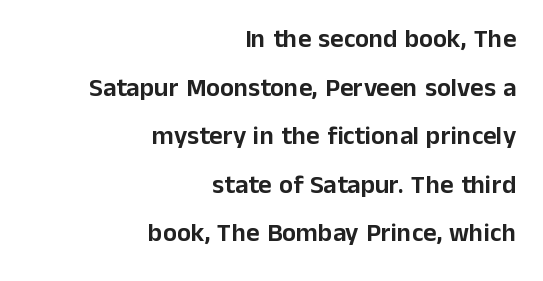
The image shows 26 px text type, upright; set right-aligned, line spacing 1.87x, normal letter spacing, not underlined.
